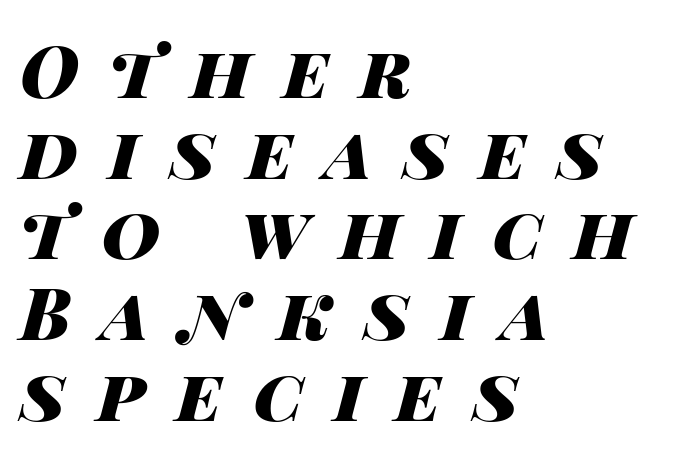
How are the letters spaced? Widely, with obvious added tracking. Short and long lines alike share a common starting point at left. The font is running at its bold setting. Style check: oblique. Students, observe: this is what under-led, compact text looks like.
